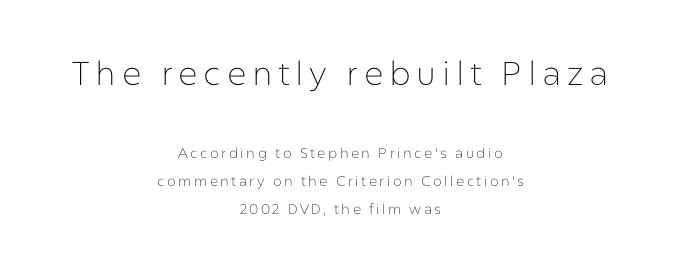
The image shows 33 px thin sans-serif type, upright; set centered, loose line spacing (1.97x), not underlined; the first (top) block is 2.36x larger; low stroke contrast and a medium x-height.
